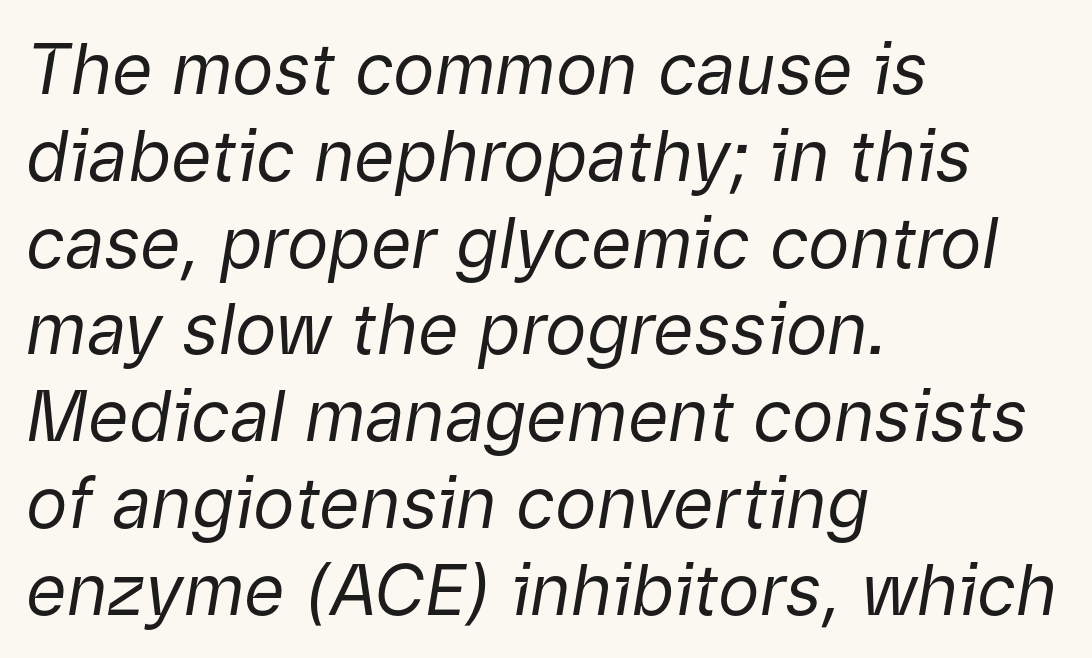
The image shows 70 px regular-weight type, italic (leaning right); set left-aligned, line spacing 1.24x, normal letter spacing, not underlined; low stroke contrast and a medium x-height.
